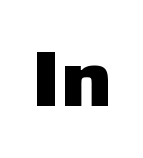
Q: Is the text bold? A: Yes.
Q: Is the text italic (slanted)? A: No, it is upright.
Q: Is the typeface a serif or a sans-serif typeface? A: Sans-serif.
Q: Is the text underlined? A: No.
Q: How is the paragraph aligned? A: Centered.
Q: Is the spacing between letters normal or unusually wide? A: Normal.
Q: Width (condensed, normal, or wide)? A: Normal.
Q: Stroke contrast? A: Low.
Q: x-height? A: Medium.
Q: Monospaced? A: No.
